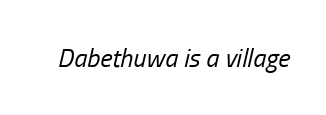
The image shows 26 px text type, italic (leaning right); set normal letter spacing, not underlined.
